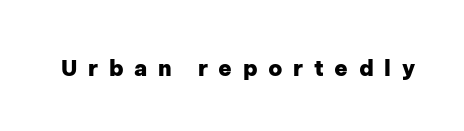
This is heavy type, rendered in bold. Any mark beneath the type? The region is blank. If you drew a line through each stem, it would be perfectly vertical. The letters are spread apart with noticeably loose tracking.
